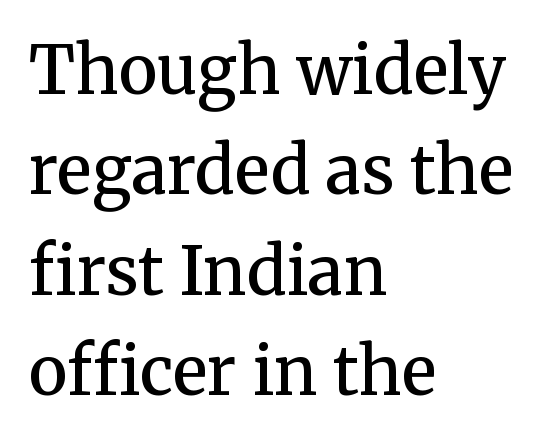
Q: Is the text bold? A: Semi-bold.
Q: Is the text italic (slanted)? A: No, it is upright.
Q: Is the typeface a serif or a sans-serif typeface? A: Serif.
Q: Is the text underlined? A: No.
Q: How is the paragraph aligned? A: Left-aligned.
Q: Is the spacing between letters normal or unusually wide? A: Normal.
Q: Is the spacing between lines tight, normal or loose? A: Normal.
Q: Width (condensed, normal, or wide)? A: Normal.
Q: Stroke contrast? A: Medium.
Q: x-height? A: Medium.
Q: Monospaced? A: No.
